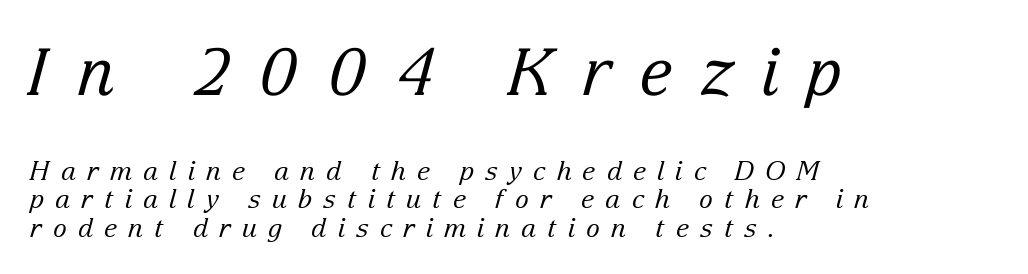
The image shows 65 px regular-weight serif type, italic (leaning right); set left-aligned, tight line spacing (1.09x), unusually wide letter spacing (+0.42 em), not underlined; the first (top) block is 2.5x larger; low stroke contrast and a medium x-height.
